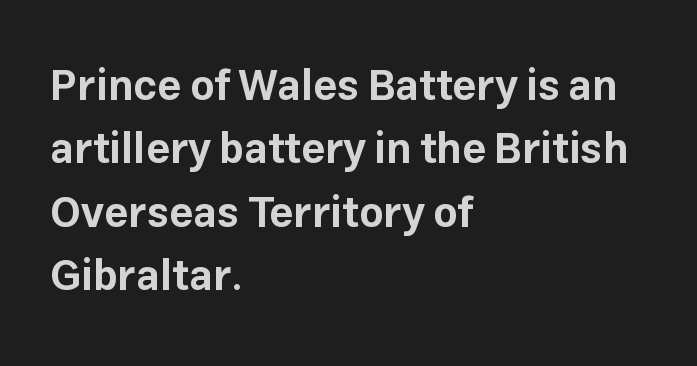
Pretty heavy lettering here — definitely bold. Leading: standard. The compositor pushed each line to the left boundary. Italic? Not at all — the glyphs are vertical. A typesetter would label this face a sans.
